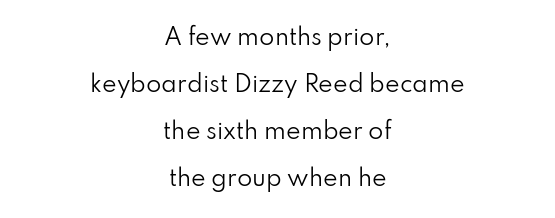
Q: Is the text bold? A: No.
Q: Is the text italic (slanted)? A: No, it is upright.
Q: Is the text underlined? A: No.
Q: How is the paragraph aligned? A: Centered.
Q: Is the spacing between letters normal or unusually wide? A: Normal.
Q: Is the spacing between lines tight, normal or loose? A: Loose.
